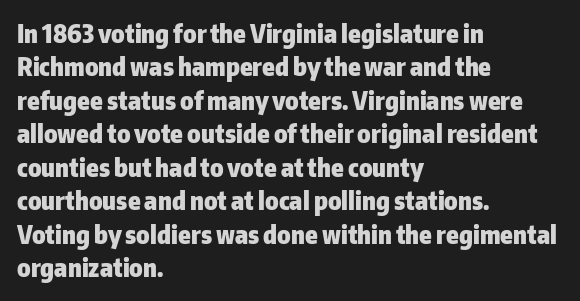
{"italic": "no", "bold": "yes", "underline": "no", "align": "left", "line_spacing": "normal", "line_spacing_ratio": 1.34, "letter_spacing": "normal", "letter_spacing_em": 0.0, "glyph_px": 25}
